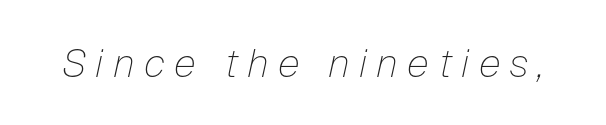
Q: Is the text bold? A: No.
Q: Is the text italic (slanted)? A: Yes, it leans right by about 12 degrees.
Q: Is the text underlined? A: No.
Q: Is the spacing between letters normal or unusually wide? A: Unusually wide.
Q: Width (condensed, normal, or wide)? A: Normal.
Q: Stroke contrast? A: Low.
Q: x-height? A: Medium.
Q: Monospaced? A: No.
